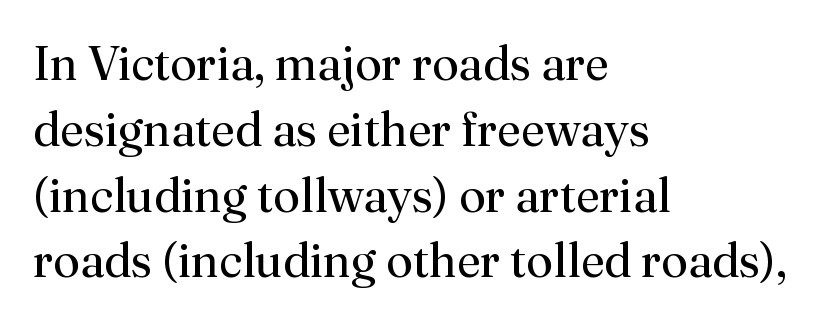
{"serif": "yes", "italic": "no", "bold": "no", "weight": "regular", "width": "normal", "stroke_contrast": "medium", "x_height": "small", "monospaced": "no", "underline": "no", "align": "left", "line_spacing": "normal", "line_spacing_ratio": 1.37, "letter_spacing": "normal", "letter_spacing_em": 0.0, "glyph_px": 48}
